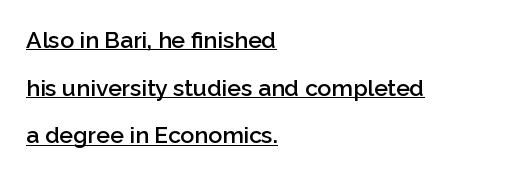
Q: Is the text bold? A: Semi-bold.
Q: Is the text italic (slanted)? A: No, it is upright.
Q: Is the text underlined? A: Yes.
Q: How is the paragraph aligned? A: Left-aligned.
Q: Is the spacing between letters normal or unusually wide? A: Normal.
Q: Is the spacing between lines tight, normal or loose? A: Loose.
